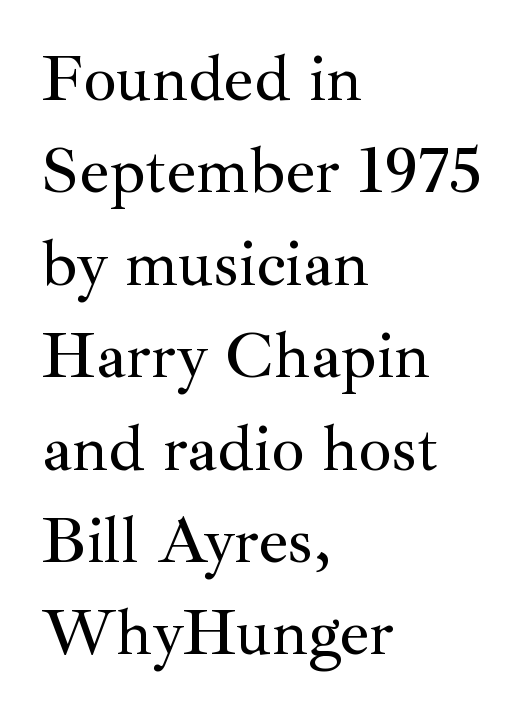
The image shows 66 px serif type, upright; set left-aligned, normal line spacing (1.4x), normal letter spacing, not underlined; medium stroke contrast and a small x-height.
